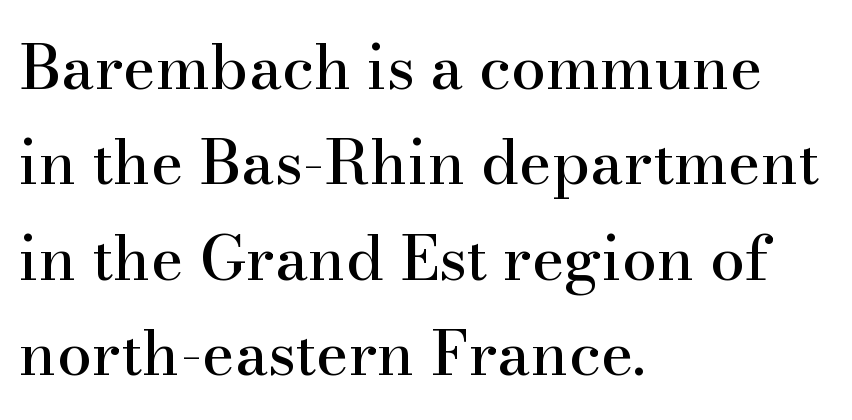
{"serif": "yes", "italic": "no", "width": "normal", "stroke_contrast": "high", "x_height": "small", "monospaced": "no", "underline": "no", "align": "left", "line_spacing": "normal", "line_spacing_ratio": 1.54, "letter_spacing": "normal", "letter_spacing_em": 0.0, "glyph_px": 62}
